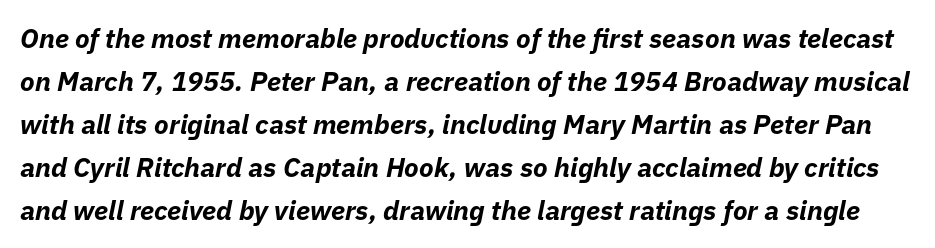
Q: Is the text bold? A: Yes.
Q: Is the text italic (slanted)? A: Yes, it leans right by about 11 degrees.
Q: Is the text underlined? A: No.
Q: Is the spacing between letters normal or unusually wide? A: Normal.
Q: Is the spacing between lines tight, normal or loose? A: Normal.
